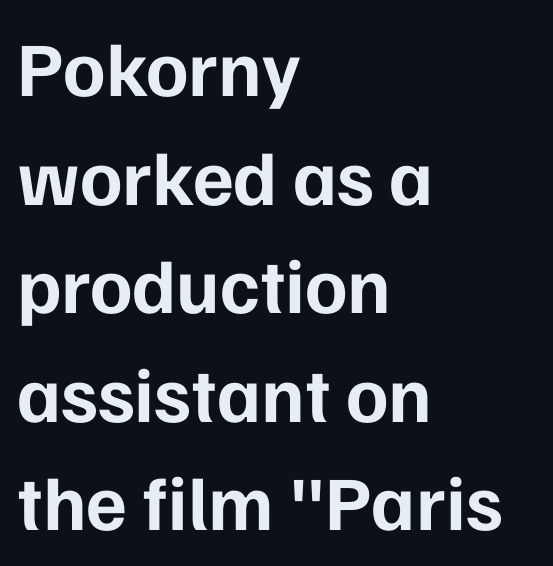
Q: Is the text bold? A: Yes.
Q: Is the text italic (slanted)? A: No, it is upright.
Q: Is the typeface a serif or a sans-serif typeface? A: Sans-serif.
Q: Is the text underlined? A: No.
Q: How is the paragraph aligned? A: Left-aligned.
Q: Is the spacing between letters normal or unusually wide? A: Normal.
Q: Is the spacing between lines tight, normal or loose? A: Normal.
Q: Width (condensed, normal, or wide)? A: Normal.
Q: Stroke contrast? A: Low.
Q: x-height? A: Medium.
Q: Monospaced? A: No.
